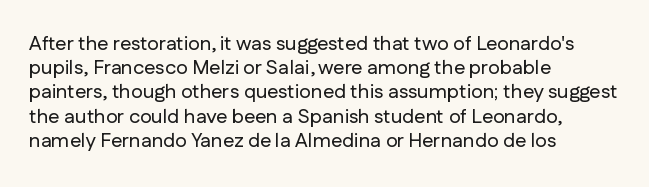
Q: Is the text italic (slanted)? A: No, it is upright.
Q: Is the text underlined? A: No.
Q: How is the paragraph aligned? A: Left-aligned.
Q: Is the spacing between letters normal or unusually wide? A: Normal.
